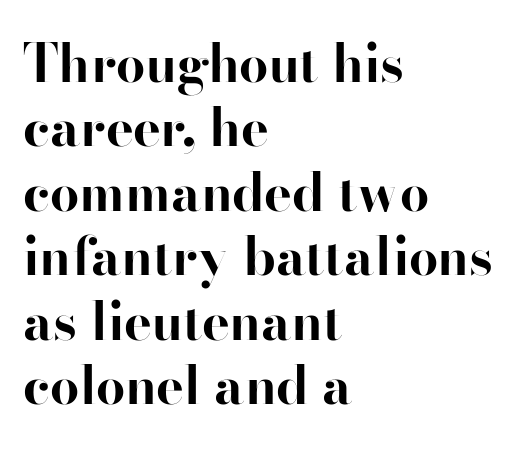
{"serif": "yes", "italic": "no", "bold": "yes", "weight": "bold", "width": "normal", "stroke_contrast": "high", "x_height": "small", "monospaced": "no", "underline": "no", "align": "left", "line_spacing_ratio": 1.24, "letter_spacing": "normal", "letter_spacing_em": 0.0, "glyph_px": 52}
